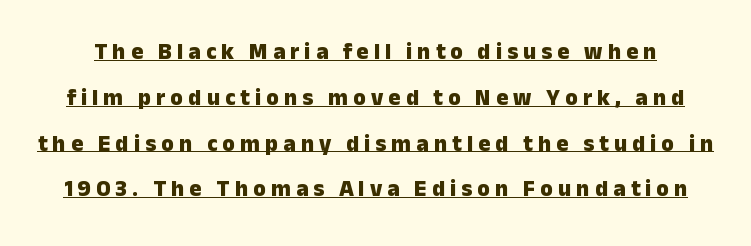
A great deal of white space separates one row of letters from the next. This sample carries an underscore along the baseline area. Rendered with straight, roman letterforms. Display-style spreading of the glyphs; the letterfit is very open.
